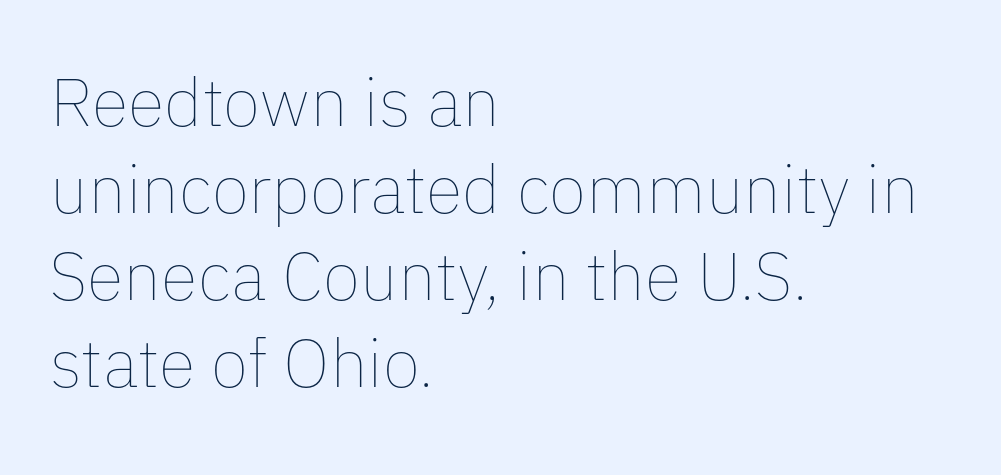
Vertically, the passage feels balanced, rows spaced as you'd expect. This sample is left-justified, so line endings fall wherever the words run out. The font is comparable to plain body text, perhaps lighter. Honestly, there is no underline to notice here at all. Is this a fixed-width face? No — the glyphs have proportional, varying widths.
